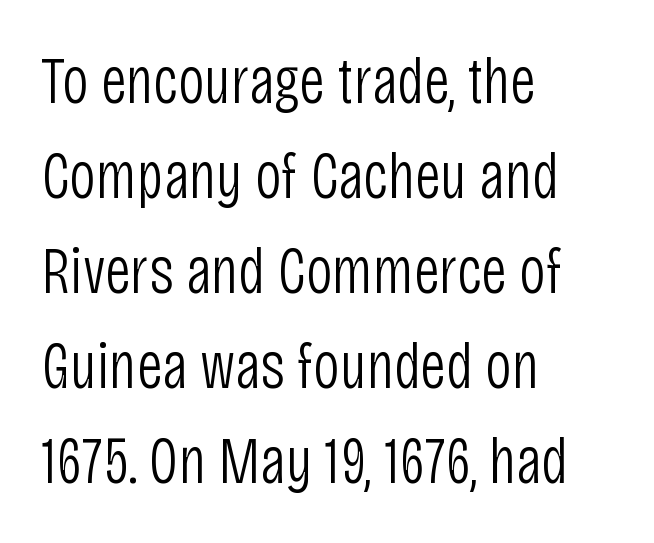
The face used here is proportionally spaced, like ordinary book or web type. Evenly set lines give the paragraph a standard silhouette. A sans-serif font was chosen for this passage. Decoration check: the copy has no underline. The setting favours the left margin, as ordinary paragraphs usually do.
